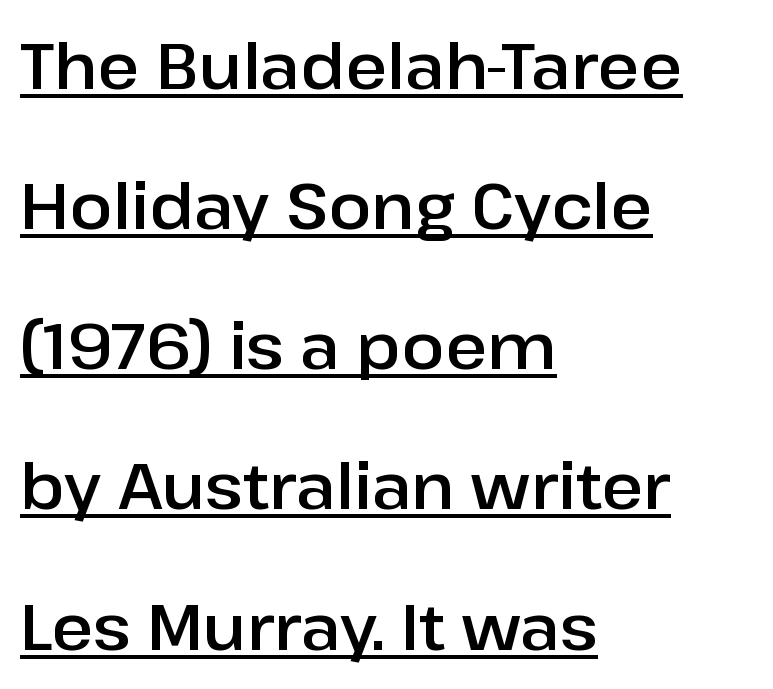
Whoever set this chose breathing room over compactness in the vertical rhythm. The font family rendered here belongs to the sans-serif group. Compared with typical body copy, the letter spacing here is the same. Quick note: underline on. Each line starts at the same left margin while the right side varies. Here the designer chose a conventional face with non-uniform glyph widths.
